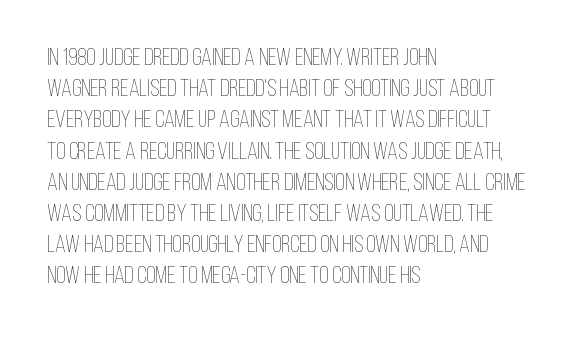
The ragged edge is on the right, which tells us the setting is flush left. The passage shown is not underscored anywhere. These lines were composed using upright roman letters. This sample uses plain, unmodified letter spacing. Reading down the column, the eye jumps a familiar distance to each next line.
